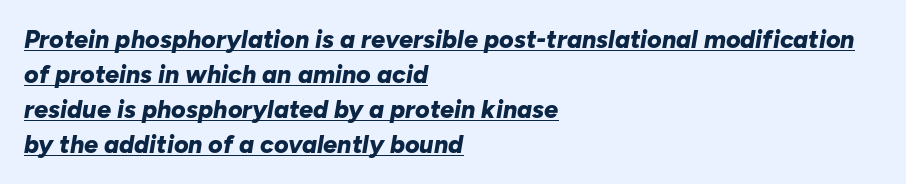
Q: Is the text bold? A: Yes.
Q: Is the text italic (slanted)? A: Yes, it leans right by about 10 degrees.
Q: Is the text underlined? A: Yes.
Q: How is the paragraph aligned? A: Left-aligned.
Q: Is the spacing between letters normal or unusually wide? A: Normal.
Q: Is the spacing between lines tight, normal or loose? A: Normal.
